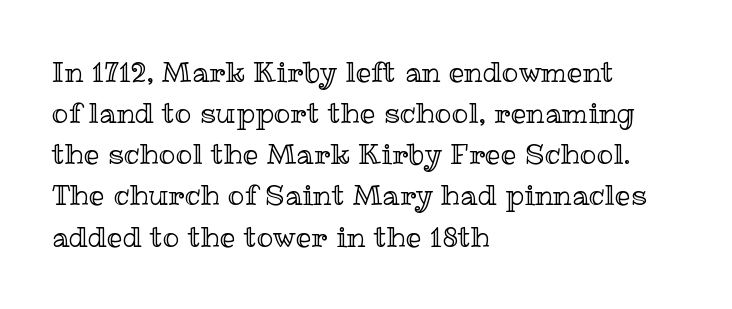
Q: Is the text italic (slanted)? A: No, it is upright.
Q: Is the text underlined? A: No.
Q: How is the paragraph aligned? A: Left-aligned.
Q: Is the spacing between letters normal or unusually wide? A: Normal.
Q: Is the spacing between lines tight, normal or loose? A: Normal.
Q: Width (condensed, normal, or wide)? A: Normal.
Q: x-height? A: Medium.
Q: Monospaced? A: No.
